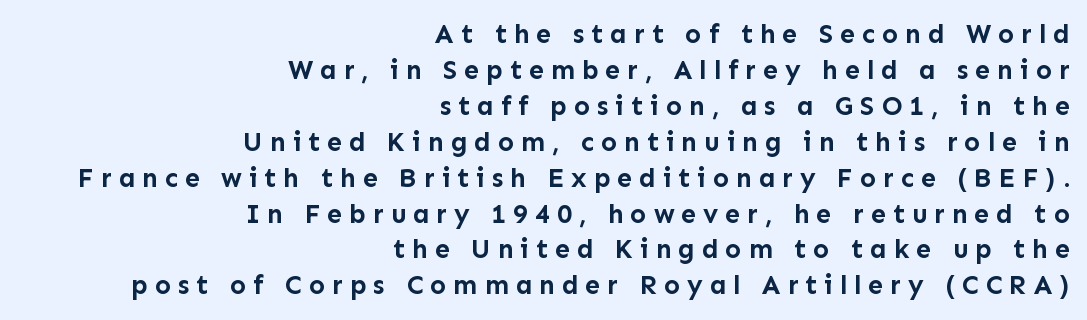
Q: Is the text bold? A: Yes.
Q: Is the text italic (slanted)? A: No, it is upright.
Q: Is the text underlined? A: No.
Q: How is the paragraph aligned? A: Right-aligned.
Q: Is the spacing between letters normal or unusually wide? A: Unusually wide.
Q: Is the spacing between lines tight, normal or loose? A: Normal.
